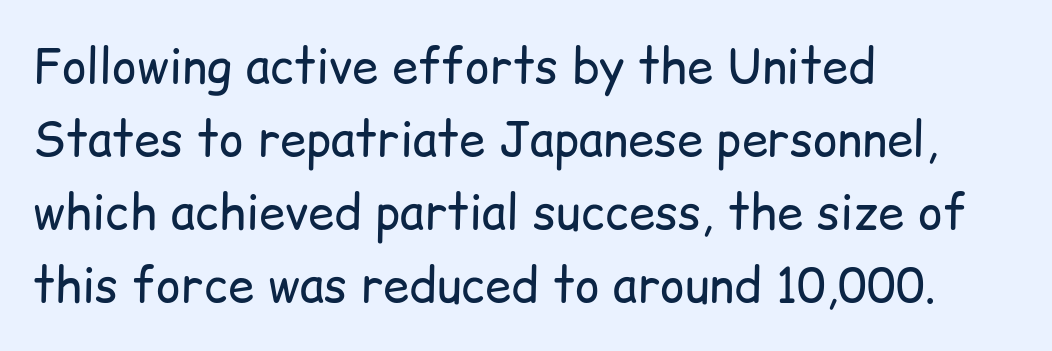
{"serif": "no", "italic": "no", "bold": "no", "weight": "regular", "width": "normal", "stroke_contrast": "low", "x_height": "medium", "monospaced": "no", "underline": "no", "align": "left", "line_spacing": "normal", "line_spacing_ratio": 1.55, "letter_spacing": "normal", "letter_spacing_em": 0.0, "glyph_px": 47}
